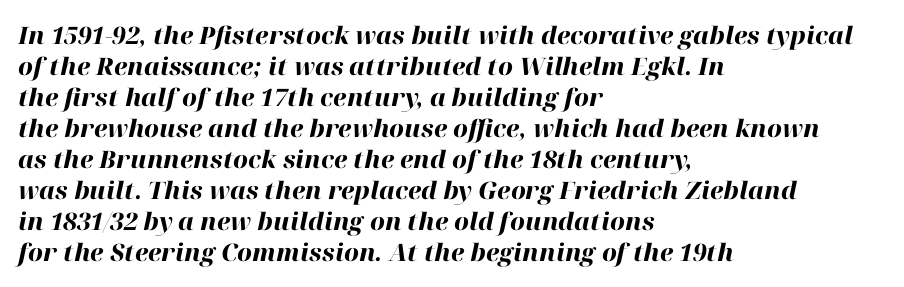
{"italic": "yes", "lean": "right", "slant_degrees": 12, "bold": "yes", "underline": "no", "align": "left", "line_spacing": "normal", "line_spacing_ratio": 1.29, "letter_spacing": "normal", "letter_spacing_em": 0.0, "glyph_px": 24}
